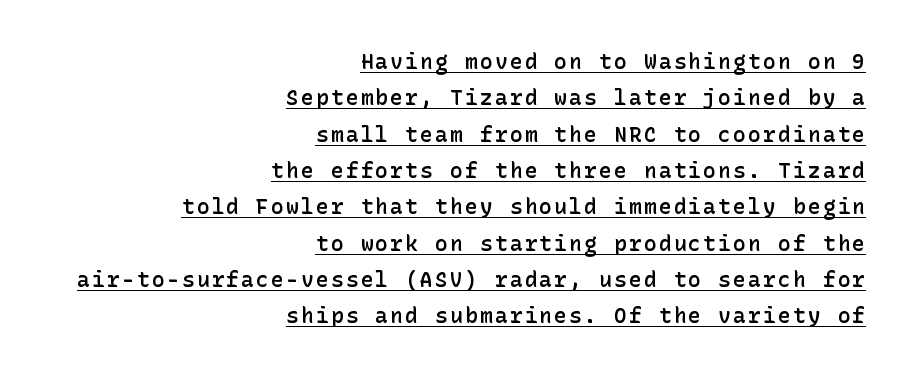
This sample is right-justified, so line beginnings fall wherever the words allow. The words here are underlined. The font is running at a semibold setting, under full bold. Unlike italic type, these characters show no tilt at all.
